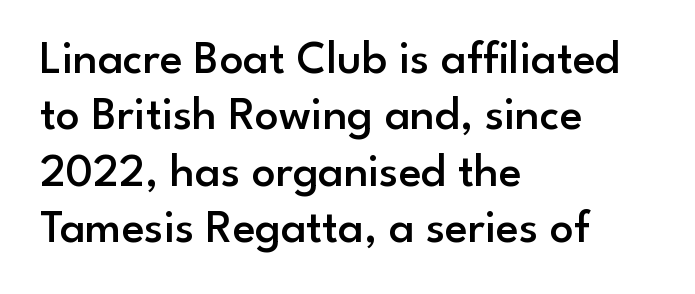
Q: Is the text bold? A: Semi-bold.
Q: Is the text italic (slanted)? A: No, it is upright.
Q: Is the typeface a serif or a sans-serif typeface? A: Sans-serif.
Q: Is the text underlined? A: No.
Q: How is the paragraph aligned? A: Left-aligned.
Q: Is the spacing between letters normal or unusually wide? A: Normal.
Q: Width (condensed, normal, or wide)? A: Normal.
Q: Stroke contrast? A: Low.
Q: x-height? A: Small.
Q: Monospaced? A: No.
